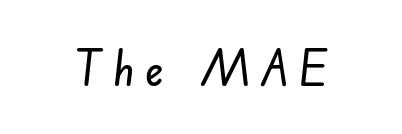
The image shows 50 px condensed sans-serif type; set unusually wide letter spacing (+0.22 em), not underlined; low stroke contrast and a small x-height.
